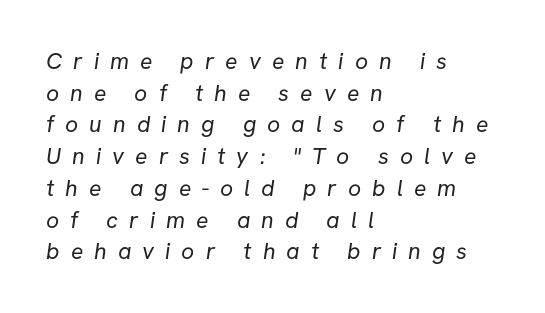
A student would call this left alignment; a typographer would say flush left, rag right. The letterforms stand isolated, each surrounded by extra space. Heft: none added — not bold. Anything drawn beneath the words? Only blank space.
